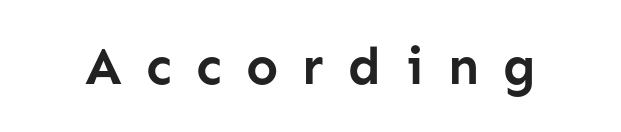
{"serif": "no", "italic": "no", "bold": "yes", "weight": "semibold", "width": "normal", "stroke_contrast": "low", "x_height": "medium", "monospaced": "no", "underline": "no", "letter_spacing": "wide", "letter_spacing_em": 0.46, "glyph_px": 53}
